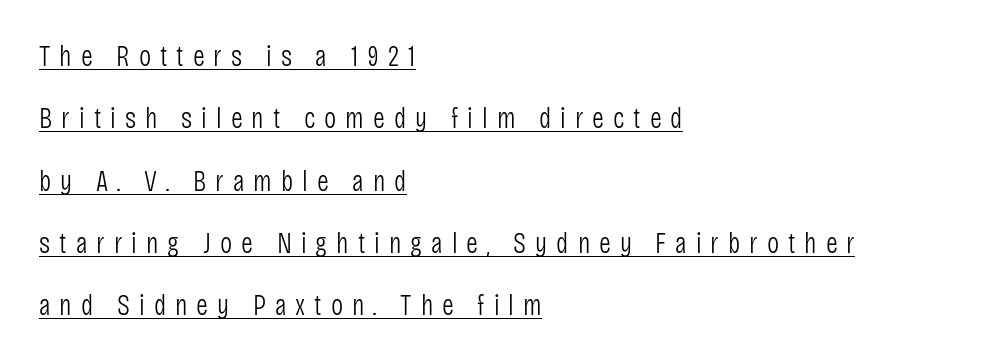
The image shows 29 px light, condensed sans-serif type, upright; set left-aligned, loose line spacing (2.15x), unusually wide letter spacing (+0.31 em), underlined; low stroke contrast and a large x-height.
